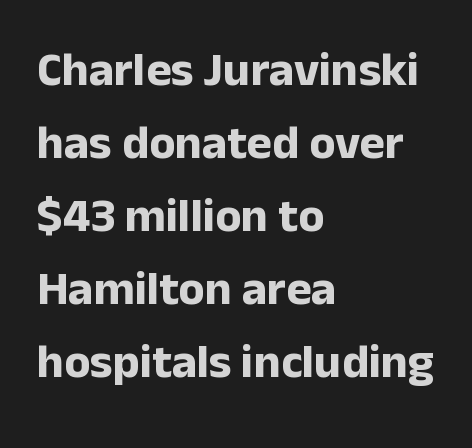
{"serif": "no", "italic": "no", "bold": "yes", "weight": "bold", "width": "normal", "stroke_contrast": "low", "x_height": "medium", "monospaced": "no", "underline": "no", "align": "left", "line_spacing": "normal", "line_spacing_ratio": 1.52, "letter_spacing": "normal", "letter_spacing_em": 0.0, "glyph_px": 48}
